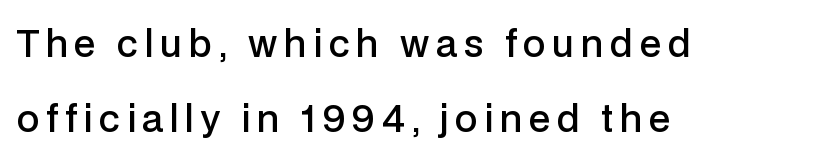
The image shows 36 px semibold sans-serif type, upright; set left-aligned, loose line spacing (2.07x), not underlined; low stroke contrast and a medium x-height.
